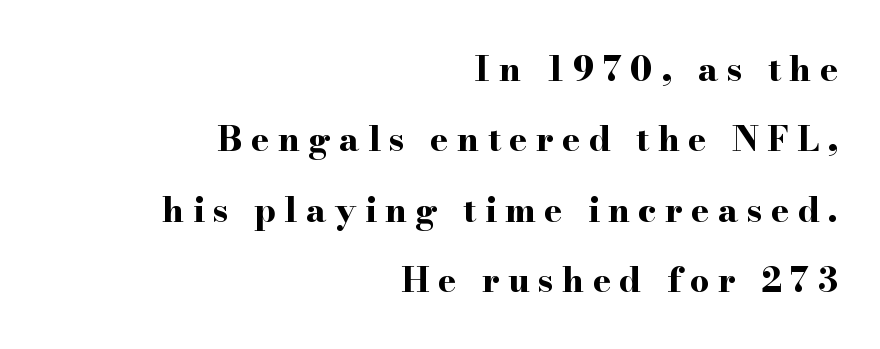
Look at the tracking — it's clearly loosened, letters drifting apart. The type sits square on the baseline with zero lean. Each letter keeps its own natural width here, so spacing adapts to shape. The lines are quadded right. The space directly below the letters is spotless. Old-style or modern, the face here clearly has serifs.
